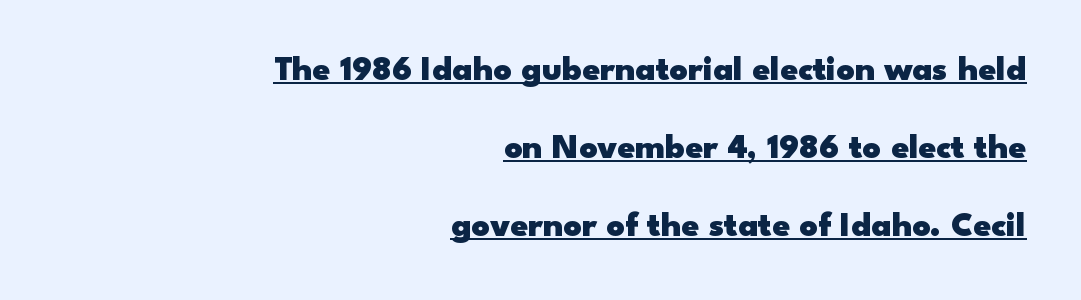
The image shows 35 px heavy, wide sans-serif type, upright; set right-aligned, loose line spacing (2.23x), normal letter spacing, underlined; low stroke contrast and a small x-height.
